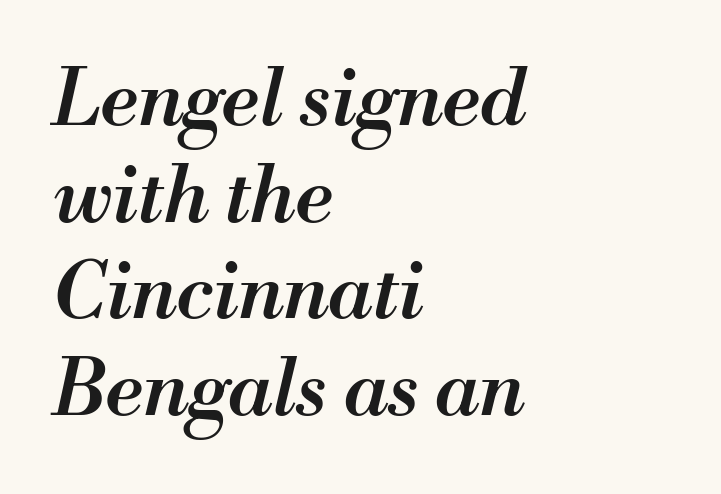
Q: Is the text bold? A: Semi-bold.
Q: Is the text italic (slanted)? A: Yes, it leans right by about 13 degrees.
Q: Is the text underlined? A: No.
Q: How is the paragraph aligned? A: Left-aligned.
Q: Is the spacing between letters normal or unusually wide? A: Normal.
Q: Width (condensed, normal, or wide)? A: Normal.
Q: Stroke contrast? A: Medium.
Q: x-height? A: Small.
Q: Monospaced? A: No.
